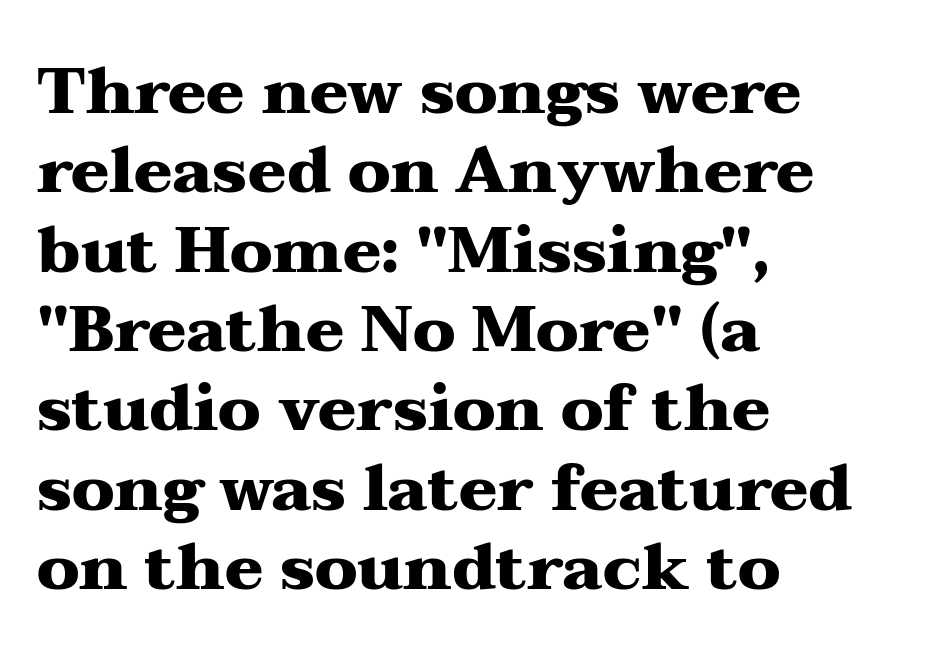
The image shows 64 px heavy, wide serif type, upright; set left-aligned, line spacing 1.24x, normal letter spacing, not underlined; medium stroke contrast and a medium x-height.
